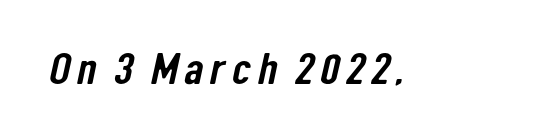
Q: Is the typeface a serif or a sans-serif typeface? A: Sans-serif.
Q: Is the text underlined? A: No.
Q: Width (condensed, normal, or wide)? A: Condensed.
Q: Stroke contrast? A: Low.
Q: x-height? A: Medium.
Q: Monospaced? A: No.
